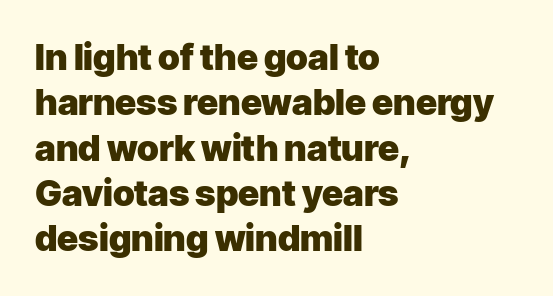
{"serif": "no", "italic": "no", "bold": "yes", "weight": "heavy", "width": "normal", "stroke_contrast": "low", "x_height": "medium", "monospaced": "no", "underline": "no", "align": "left", "line_spacing": "normal", "line_spacing_ratio": 1.26, "letter_spacing": "normal", "letter_spacing_em": 0.0, "glyph_px": 36}
